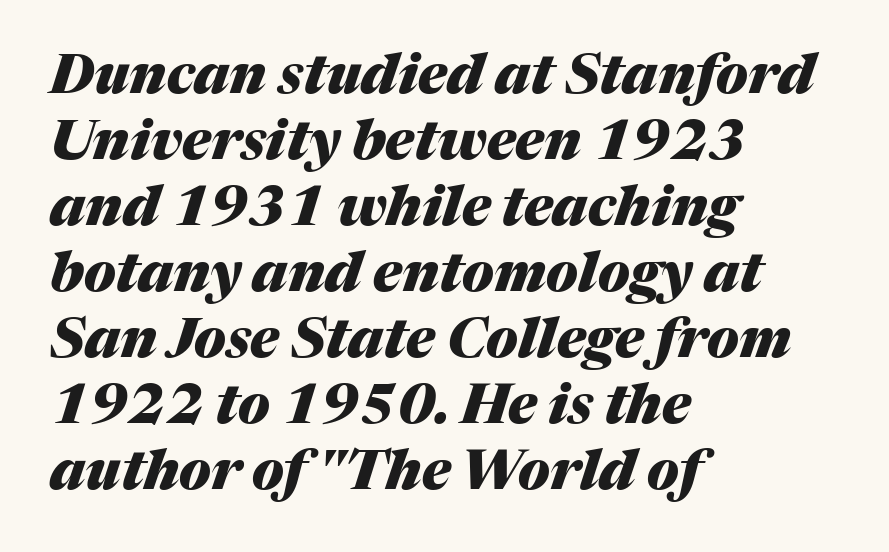
Q: Is the text bold? A: Yes.
Q: Is the text italic (slanted)? A: Yes, it leans right by about 17 degrees.
Q: Is the text underlined? A: No.
Q: How is the paragraph aligned? A: Left-aligned.
Q: Is the spacing between letters normal or unusually wide? A: Normal.
Q: Width (condensed, normal, or wide)? A: Normal.
Q: Stroke contrast? A: Medium.
Q: x-height? A: Medium.
Q: Monospaced? A: No.
